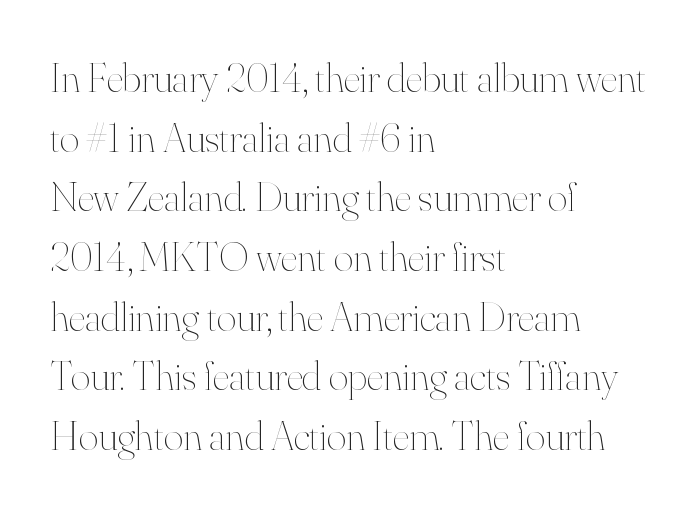
The image shows 42 px thin type, upright; set left-aligned, normal line spacing (1.42x), normal letter spacing, not underlined; high stroke contrast and a small x-height.
